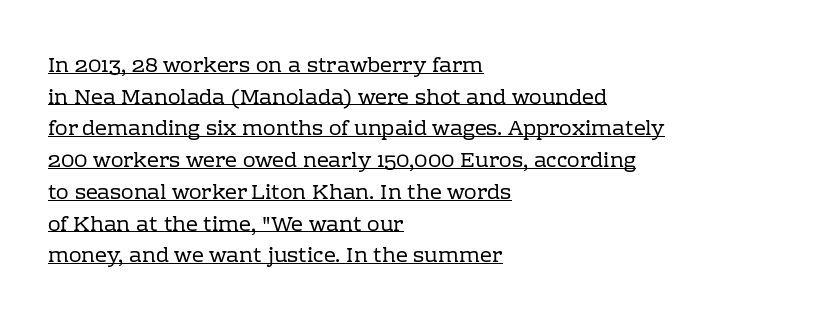
The image shows 21 px text type, upright; set left-aligned, normal line spacing (1.51x), normal letter spacing, underlined.
